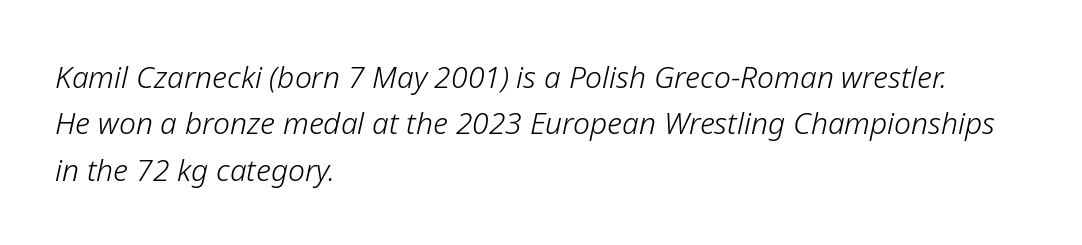
The image shows 30 px light type, italic (leaning right); set left-aligned, normal line spacing (1.55x), normal letter spacing, not underlined; low stroke contrast and a medium x-height.
